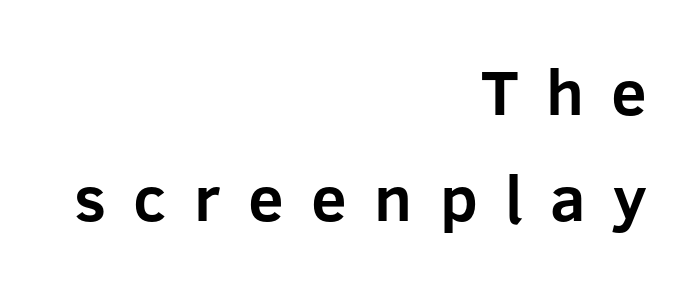
The image shows 64 px bold sans-serif type, upright; set right-aligned, normal line spacing (1.66x), unusually wide letter spacing (+0.43 em), not underlined; low stroke contrast and a medium x-height.
